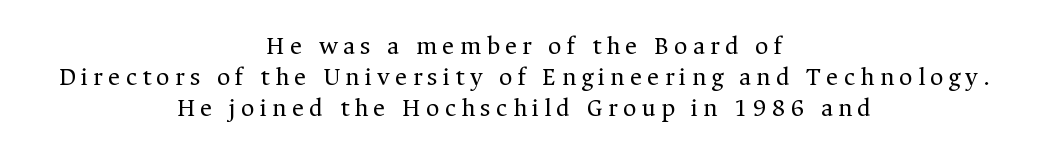
These lines stack symmetrically, like a column narrowing and widening about its center. A roman cut, with each character standing at attention. The typeface has the unassuming heft of standard copy or less. There is plenty of visible air inserted between adjacent glyphs. Nobody drew a line under any word here.
